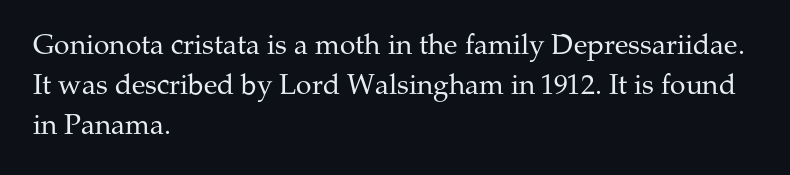
Q: Is the text bold? A: No.
Q: Is the text italic (slanted)? A: No, it is upright.
Q: Is the typeface a serif or a sans-serif typeface? A: Serif.
Q: Is the text underlined? A: No.
Q: How is the paragraph aligned? A: Left-aligned.
Q: Is the spacing between letters normal or unusually wide? A: Normal.
Q: Is the spacing between lines tight, normal or loose? A: Normal.
Q: Width (condensed, normal, or wide)? A: Normal.
Q: Stroke contrast? A: Medium.
Q: x-height? A: Medium.
Q: Monospaced? A: No.
